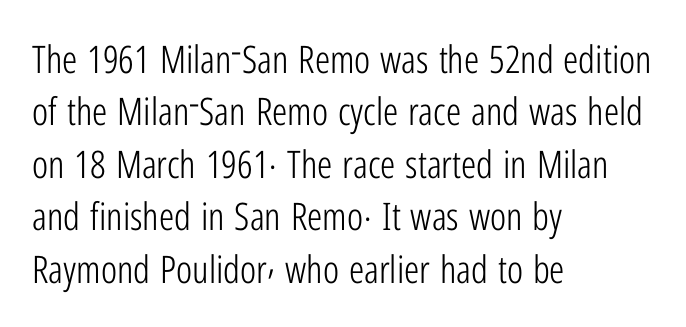
The image shows 38 px light, condensed sans-serif type, upright; set left-aligned, normal line spacing (1.38x), normal letter spacing, not underlined; low stroke contrast and a medium x-height.
